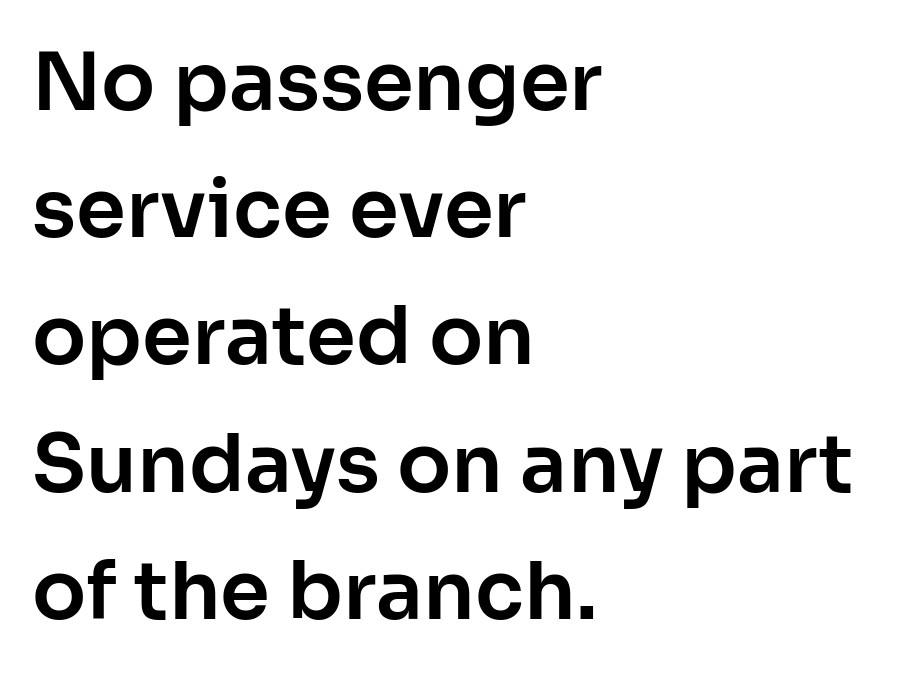
Q: Is the text italic (slanted)? A: No, it is upright.
Q: Is the typeface a serif or a sans-serif typeface? A: Sans-serif.
Q: Is the text underlined? A: No.
Q: How is the paragraph aligned? A: Left-aligned.
Q: Is the spacing between letters normal or unusually wide? A: Normal.
Q: Is the spacing between lines tight, normal or loose? A: Normal.
Q: Width (condensed, normal, or wide)? A: Normal.
Q: Stroke contrast? A: Low.
Q: x-height? A: Medium.
Q: Monospaced? A: No.
